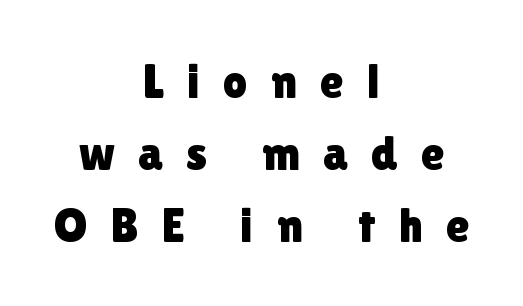
Q: Is the text italic (slanted)? A: No, it is upright.
Q: Is the typeface a serif or a sans-serif typeface? A: Sans-serif.
Q: Is the text underlined? A: No.
Q: How is the paragraph aligned? A: Centered.
Q: Is the spacing between letters normal or unusually wide? A: Unusually wide.
Q: Is the spacing between lines tight, normal or loose? A: Normal.
Q: Width (condensed, normal, or wide)? A: Normal.
Q: x-height? A: Medium.
Q: Monospaced? A: No.
